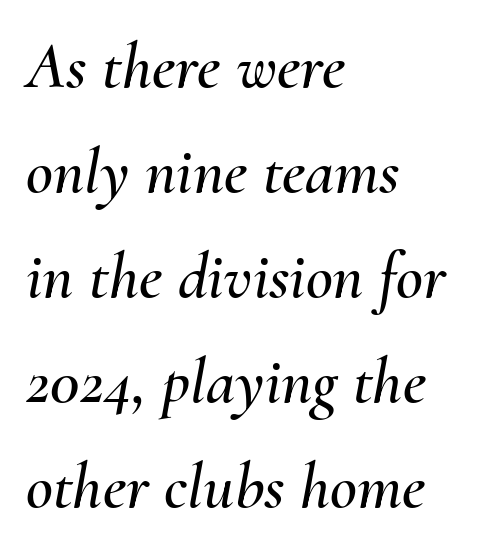
Italic? Definitely — the glyphs are oblique. Proportional: the letters do not fall into vertical columns. There is no visible air inserted between adjacent glyphs. Check the space under the baseline: it is left empty. Reading down the column, the eye jumps a familiar distance to each next line. Line beginnings align vertically; line endings do not.
